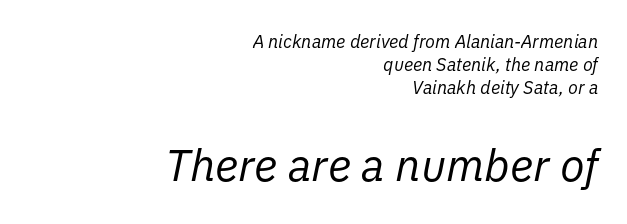
The weight would be labelled regular, book, light, or lighter still. The typography opts for an oblique posture over an upright one. A flush-right, rag-left setting is used for this passage. Underline: absent. Size hierarchy here favors the trailing block over the leading one.
